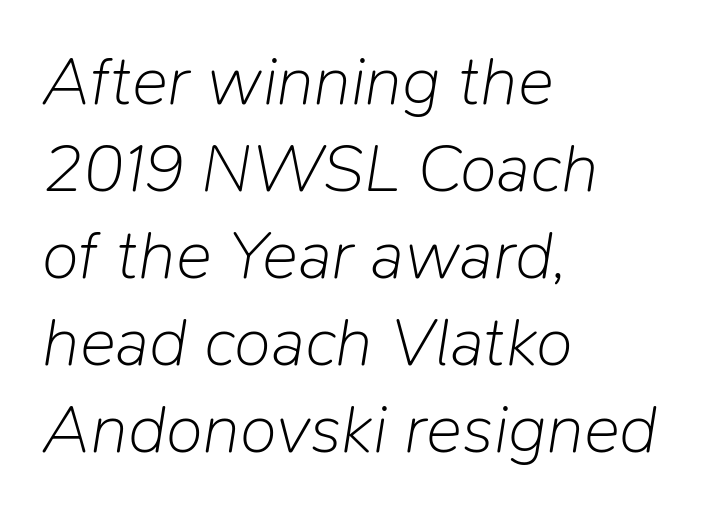
The image shows 68 px light type, italic (leaning right); set left-aligned, normal line spacing (1.28x), normal letter spacing, not underlined; low stroke contrast and a medium x-height.
